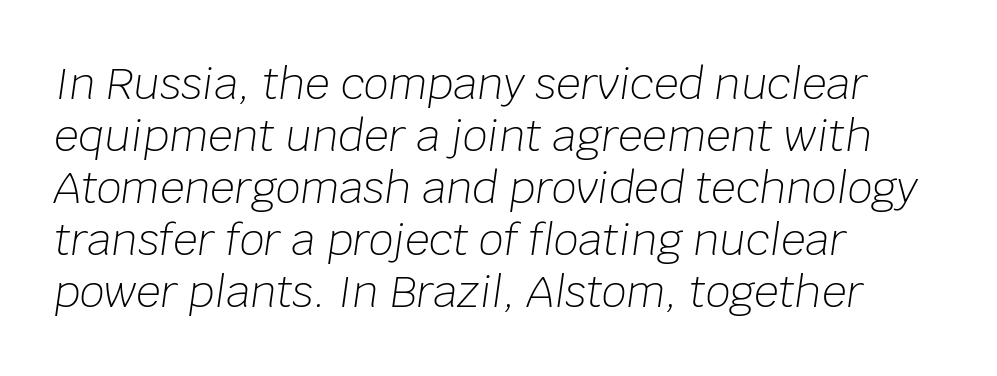
Looking at the ascenders, they clearly lean. The typeface has the unassuming heft of standard copy or less. Line starts are locked; line ends wander. Words appear dense and cohesive because spacing is normal.
